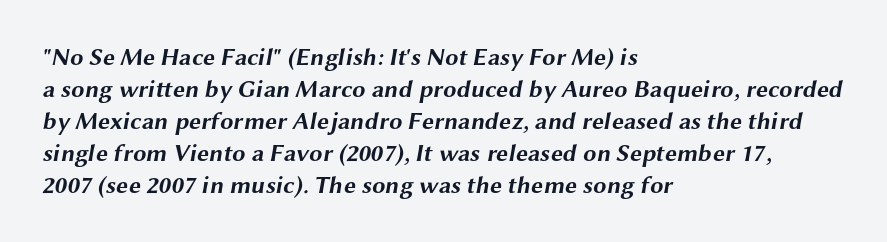
Weight: bold. In CSS terms this would be text-align: left. Plain, unruled lines of type. The passage shown has conventional tracking throughout. Is there much room between lines? A standard amount, neither cramped nor airy.
